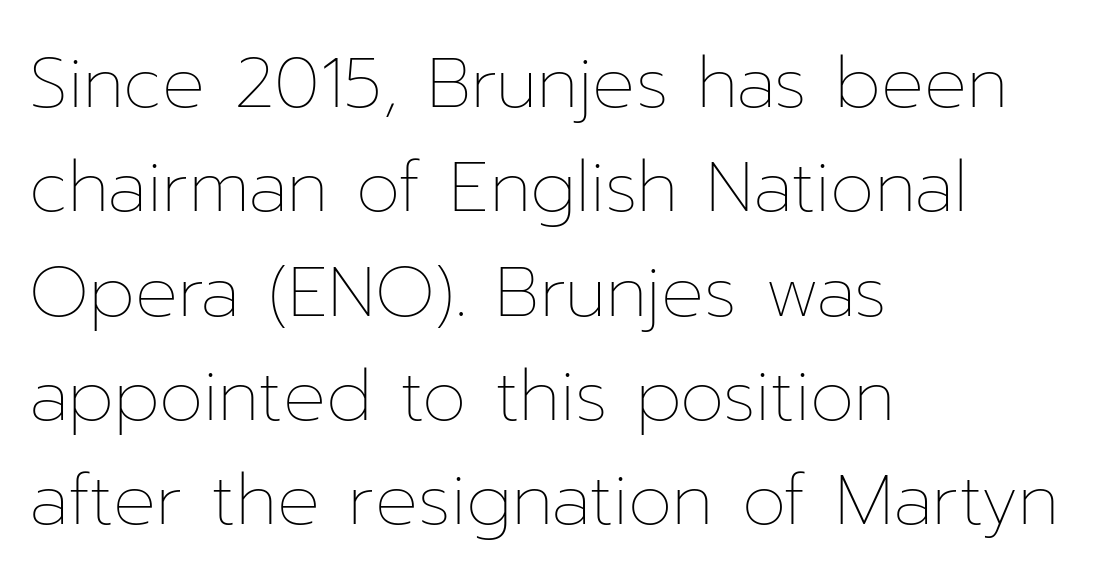
{"italic": "no", "bold": "no", "weight": "thin", "width": "normal", "stroke_contrast": "low", "x_height": "medium", "monospaced": "no", "underline": "no", "align": "left", "line_spacing": "normal", "line_spacing_ratio": 1.47, "letter_spacing": "normal", "letter_spacing_em": 0.0, "glyph_px": 71}
